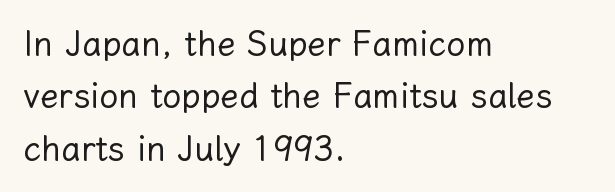
The image shows 34 px regular-weight type, upright; set left-aligned, normal line spacing (1.54x), normal letter spacing, not underlined; low stroke contrast and a medium x-height.
